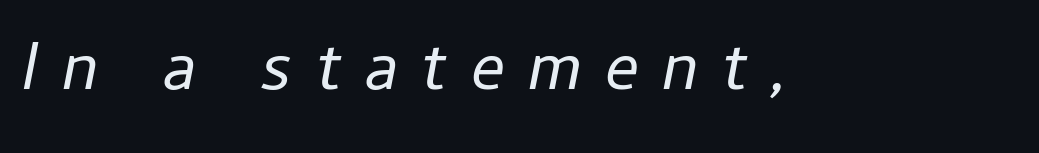
{"italic": "yes", "lean": "right", "slant_degrees": 11, "bold": "no", "weight": "regular", "width": "normal", "stroke_contrast": "low", "x_height": "medium", "monospaced": "no", "underline": "no", "letter_spacing": "wide", "letter_spacing_em": 0.34, "glyph_px": 68}
